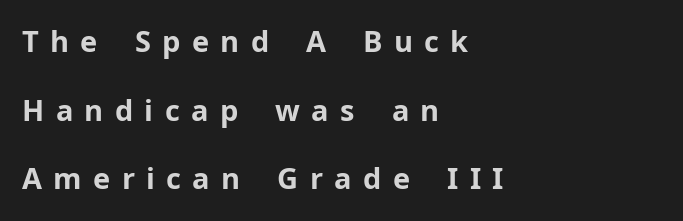
{"serif": "no", "italic": "no", "bold": "yes", "weight": "bold", "width": "normal", "stroke_contrast": "low", "x_height": "medium", "monospaced": "no", "underline": "no", "align": "left", "line_spacing": "loose", "line_spacing_ratio": 2.37, "letter_spacing": "wide", "letter_spacing_em": 0.39, "glyph_px": 29}
